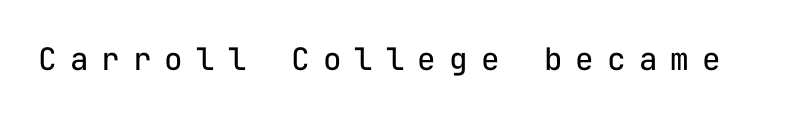
The image shows 31 px regular-weight sans-serif type, upright, monospaced; set unusually wide letter spacing (+0.42 em), not underlined; low stroke contrast and a medium x-height.
